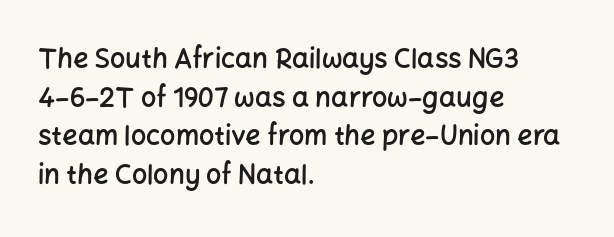
{"italic": "no", "bold": "semi", "underline": "no", "align": "left", "line_spacing": "normal", "line_spacing_ratio": 1.43, "letter_spacing": "normal", "letter_spacing_em": 0.0, "glyph_px": 27}
